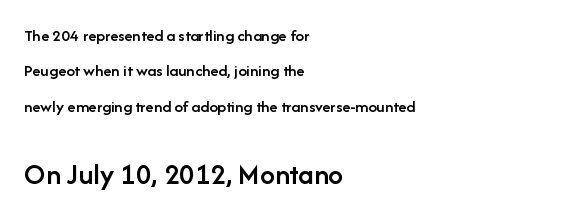
Type without underlining. The rendering uses a semibold face; strokes are thickened but not to full bold. Looks like regular typesetting: each glyph gets only the width it needs. Two sizes are in play, and the larger belongs to the second block.
